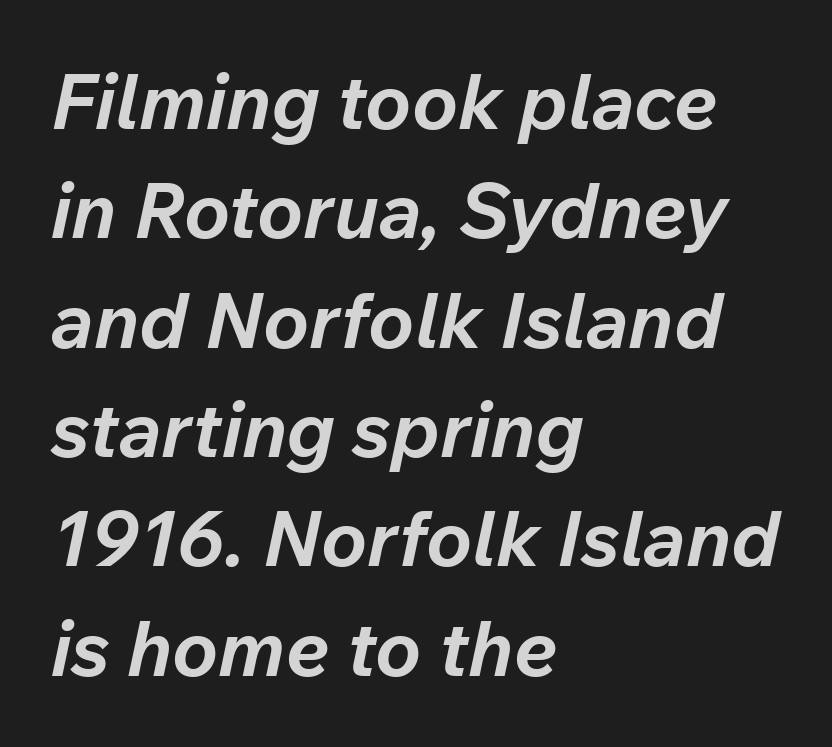
{"italic": "yes", "lean": "right", "slant_degrees": 12, "bold": "yes", "weight": "bold", "width": "normal", "stroke_contrast": "low", "x_height": "medium", "monospaced": "no", "underline": "no", "align": "left", "line_spacing": "normal", "line_spacing_ratio": 1.42, "letter_spacing": "normal", "letter_spacing_em": 0.0, "glyph_px": 77}
